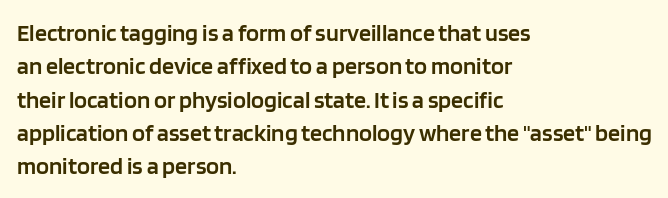
{"italic": "no", "bold": "semi", "underline": "no", "align": "left", "line_spacing": "normal", "line_spacing_ratio": 1.39, "letter_spacing": "normal", "letter_spacing_em": 0.0, "glyph_px": 24}
